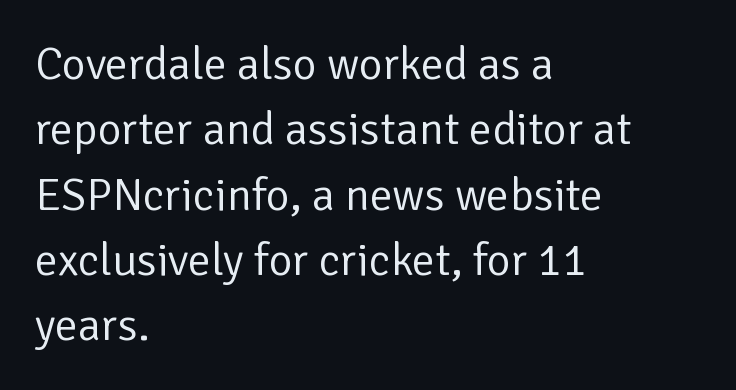
Q: Is the text bold? A: No.
Q: Is the text italic (slanted)? A: No, it is upright.
Q: Is the typeface a serif or a sans-serif typeface? A: Sans-serif.
Q: Is the text underlined? A: No.
Q: How is the paragraph aligned? A: Left-aligned.
Q: Is the spacing between letters normal or unusually wide? A: Normal.
Q: Is the spacing between lines tight, normal or loose? A: Normal.
Q: Width (condensed, normal, or wide)? A: Normal.
Q: Stroke contrast? A: Low.
Q: x-height? A: Medium.
Q: Monospaced? A: No.
